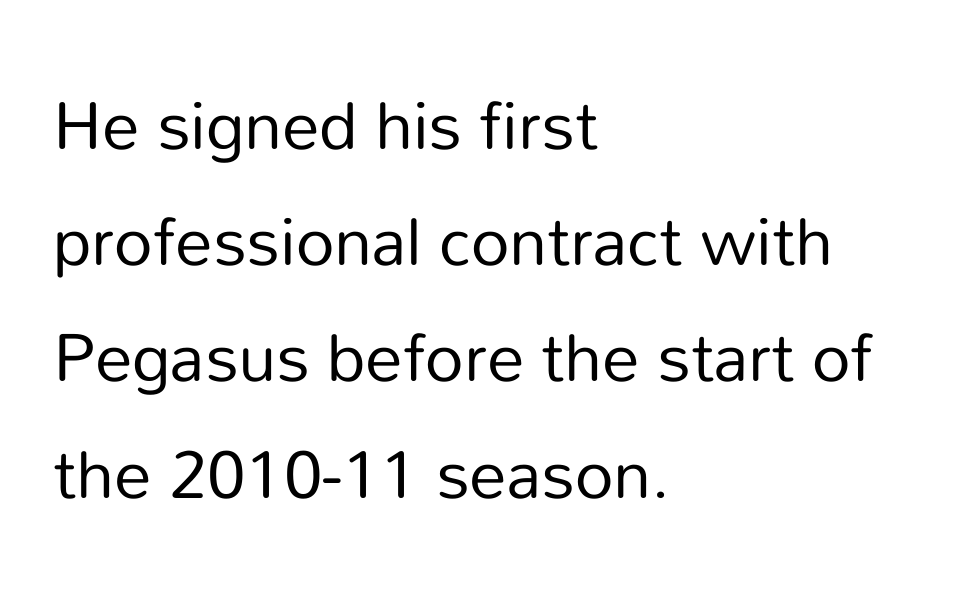
Q: Is the text bold? A: No.
Q: Is the text italic (slanted)? A: No, it is upright.
Q: Is the typeface a serif or a sans-serif typeface? A: Sans-serif.
Q: Is the text underlined? A: No.
Q: How is the paragraph aligned? A: Left-aligned.
Q: Is the spacing between letters normal or unusually wide? A: Normal.
Q: Is the spacing between lines tight, normal or loose? A: Normal.
Q: Width (condensed, normal, or wide)? A: Normal.
Q: Stroke contrast? A: Low.
Q: x-height? A: Medium.
Q: Monospaced? A: No.
